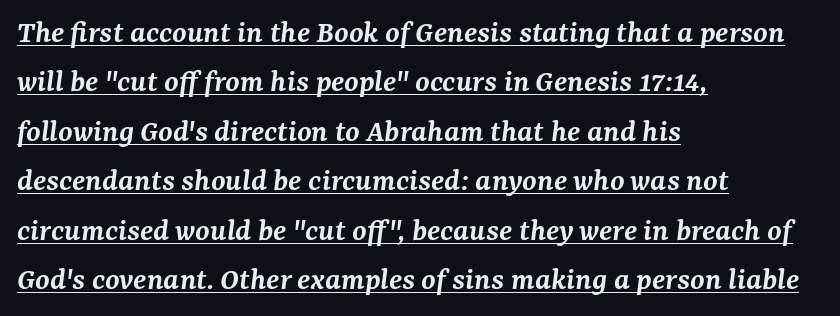
{"serif": "yes", "italic": "yes", "lean": "right", "slant_degrees": 7, "bold": "semi", "weight": "semibold", "width": "normal", "stroke_contrast": "medium", "x_height": "medium", "monospaced": "no", "underline": "yes", "align": "left", "line_spacing": "normal", "line_spacing_ratio": 1.5, "letter_spacing": "normal", "letter_spacing_em": 0.0, "glyph_px": 33}
